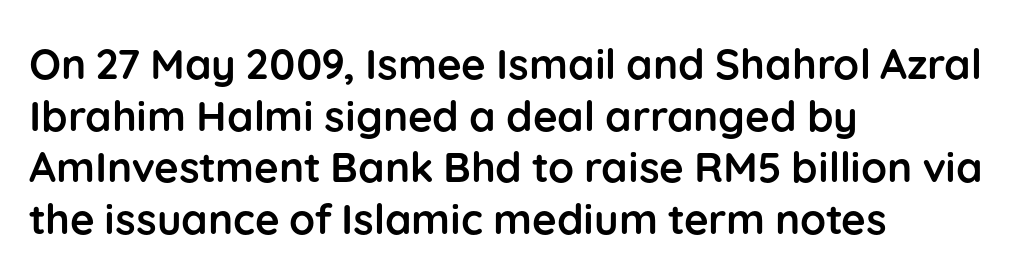
The image shows 42 px semibold sans-serif type, upright; set left-aligned, line spacing 1.23x, normal letter spacing, not underlined; low stroke contrast and a medium x-height.
